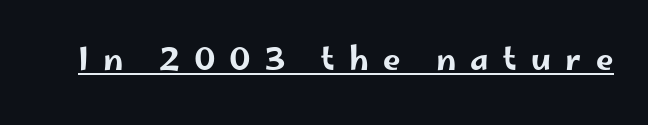
Q: Is the text italic (slanted)? A: No, it is upright.
Q: Is the typeface a serif or a sans-serif typeface? A: Sans-serif.
Q: Is the text underlined? A: Yes.
Q: Is the spacing between letters normal or unusually wide? A: Unusually wide.
Q: Width (condensed, normal, or wide)? A: Wide.
Q: Stroke contrast? A: Low.
Q: x-height? A: Small.
Q: Monospaced? A: No.
